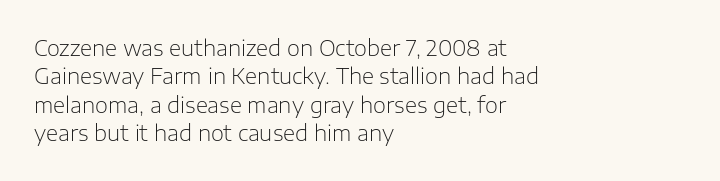
Evenly set lines give the paragraph a standard silhouette. Students, note that the glyphs here touch the page at normal intervals. In terms of posture, this sample is upright. Typeset ragged right — the left edge is the straight one.
